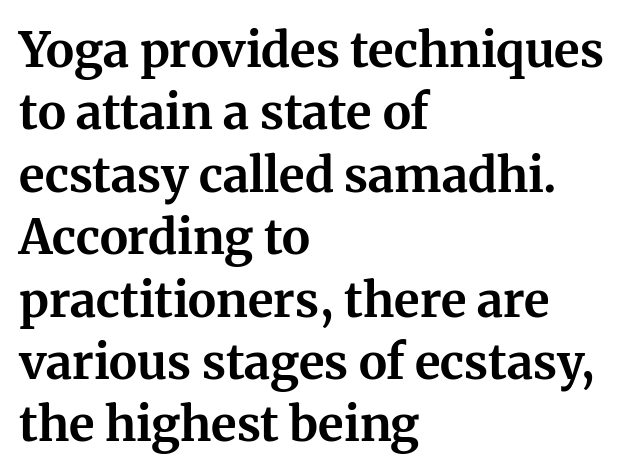
{"serif": "yes", "italic": "no", "bold": "yes", "weight": "bold", "width": "normal", "stroke_contrast": "medium", "x_height": "medium", "monospaced": "no", "underline": "no", "align": "left", "line_spacing": "normal", "line_spacing_ratio": 1.3, "letter_spacing": "normal", "letter_spacing_em": 0.0, "glyph_px": 48}
